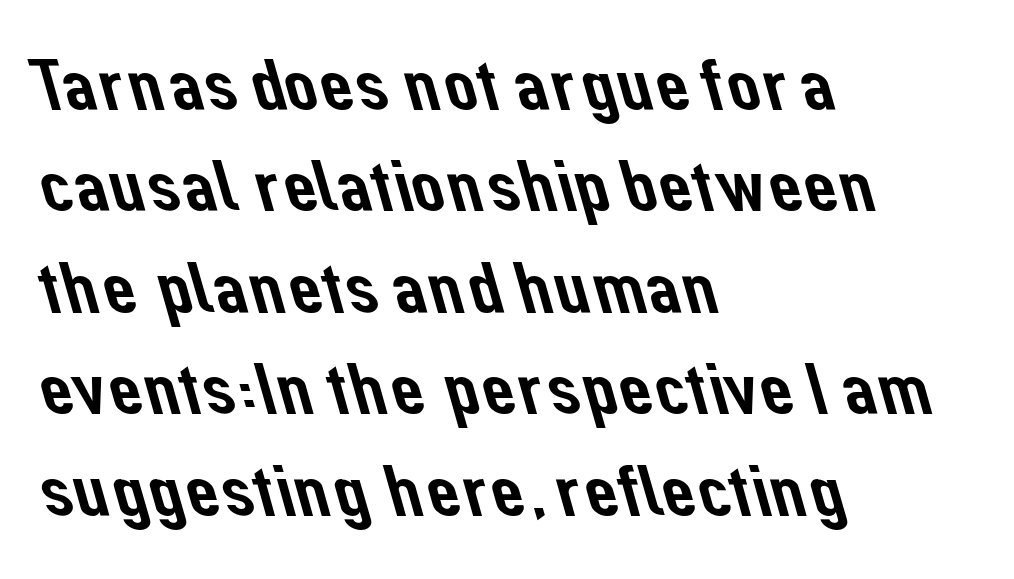
The rendering shows plain stroke endings on the letterforms — a sans-serif design. Tracking value appears to be zero — textbook default spacing. Check under the words: just untouched page. The letters advance in unequal steps, a hallmark of proportional type. Horizontal alignment here is leftward, the default for most running prose.
